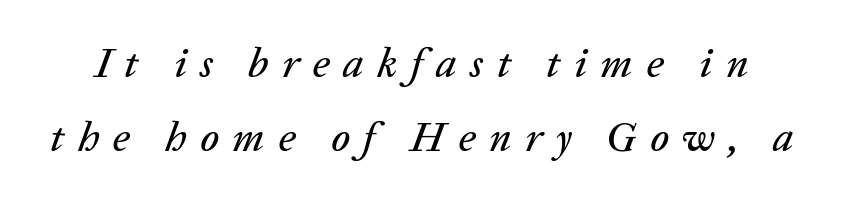
Q: Is the text italic (slanted)? A: Yes, it leans right by about 20 degrees.
Q: Is the text underlined? A: No.
Q: Is the spacing between letters normal or unusually wide? A: Unusually wide.
Q: Width (condensed, normal, or wide)? A: Normal.
Q: Stroke contrast? A: Low.
Q: x-height? A: Medium.
Q: Monospaced? A: No.
